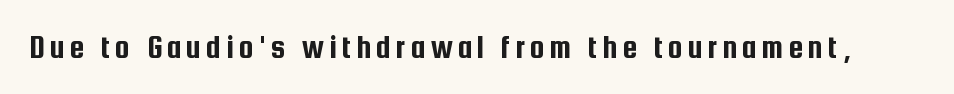
Q: Is the text italic (slanted)? A: No, it is upright.
Q: Is the typeface a serif or a sans-serif typeface? A: Sans-serif.
Q: Is the text underlined? A: No.
Q: Width (condensed, normal, or wide)? A: Condensed.
Q: Stroke contrast? A: Low.
Q: x-height? A: Medium.
Q: Monospaced? A: No.
